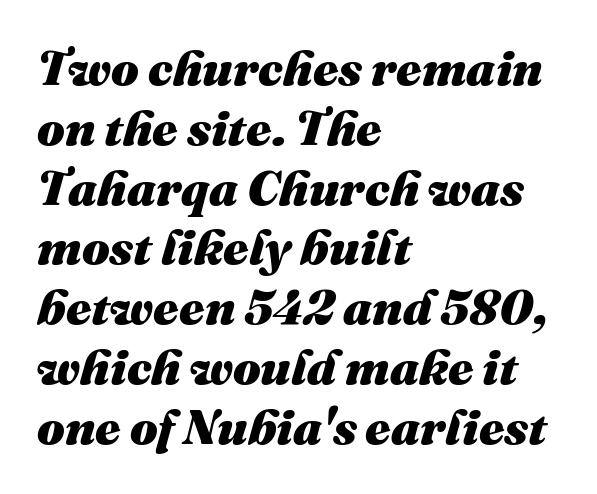
{"italic": "yes", "lean": "right", "slant_degrees": 16, "bold": "yes", "weight": "heavy", "width": "normal", "stroke_contrast": "medium", "x_height": "medium", "monospaced": "no", "underline": "no", "align": "left", "line_spacing_ratio": 1.22, "letter_spacing": "normal", "letter_spacing_em": 0.0, "glyph_px": 49}
